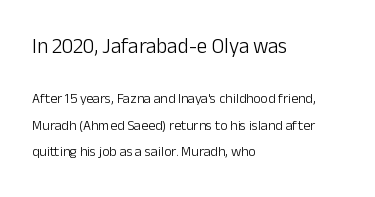
Typeset ragged right — the left edge is the straight one. Two sizes are in play, and the larger belongs to the first block. Students, note that the glyphs here touch the page at normal intervals. Quick note: interline space is abundant.
